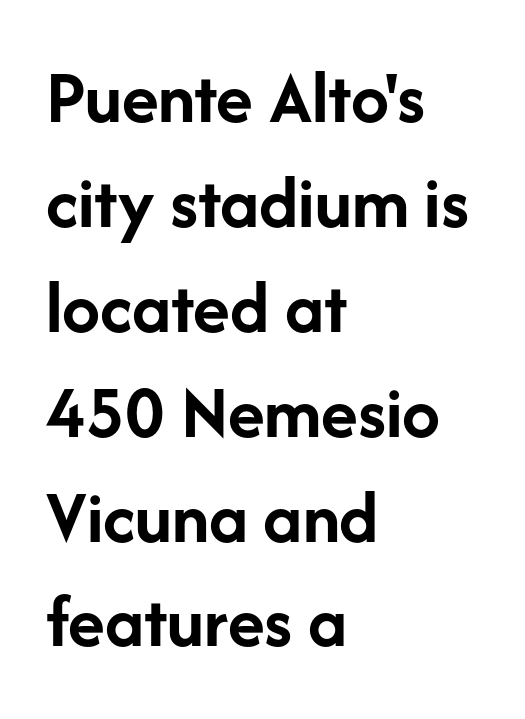
Q: Is the text bold? A: Yes.
Q: Is the text italic (slanted)? A: No, it is upright.
Q: Is the typeface a serif or a sans-serif typeface? A: Sans-serif.
Q: Is the text underlined? A: No.
Q: How is the paragraph aligned? A: Left-aligned.
Q: Is the spacing between letters normal or unusually wide? A: Normal.
Q: Is the spacing between lines tight, normal or loose? A: Normal.
Q: Width (condensed, normal, or wide)? A: Normal.
Q: Stroke contrast? A: Low.
Q: x-height? A: Medium.
Q: Monospaced? A: No.
